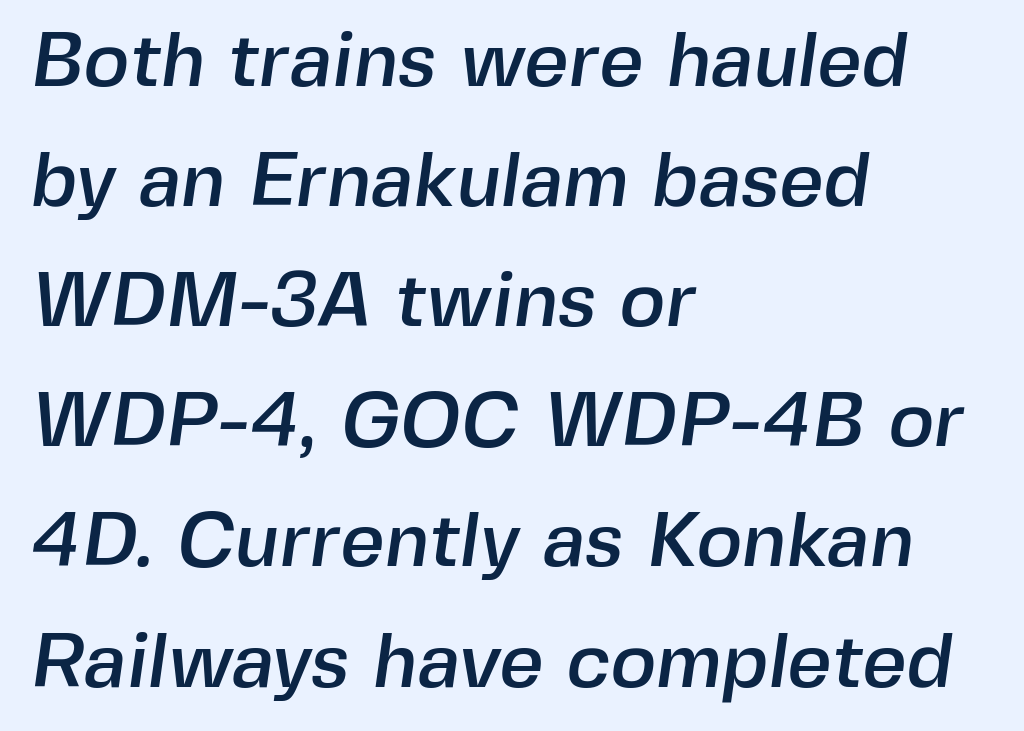
In CSS terms this would be text-align: left. I'd call this a sans setting — the letters go barefoot. A bare baseline throughout the passage. The letters advance in unequal steps, a hallmark of proportional type. The type is set solid horizontally, with unmodified tracking.
